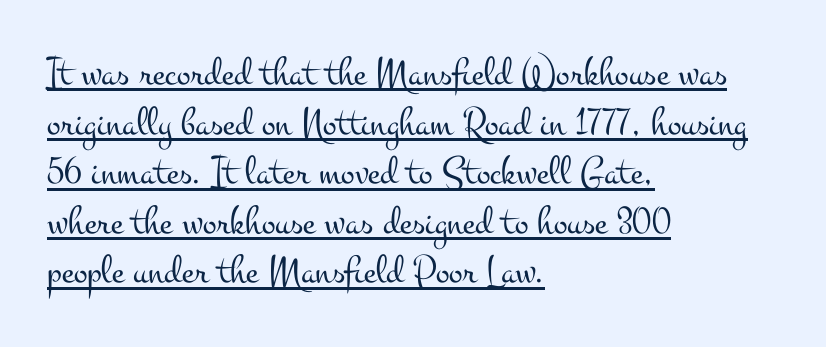
Q: Is the text bold? A: No.
Q: Is the text italic (slanted)? A: Yes.
Q: Is the text underlined? A: Yes.
Q: How is the paragraph aligned? A: Left-aligned.
Q: Is the spacing between letters normal or unusually wide? A: Normal.
Q: Width (condensed, normal, or wide)? A: Wide.
Q: Stroke contrast? A: Medium.
Q: x-height? A: Small.
Q: Monospaced? A: No.
